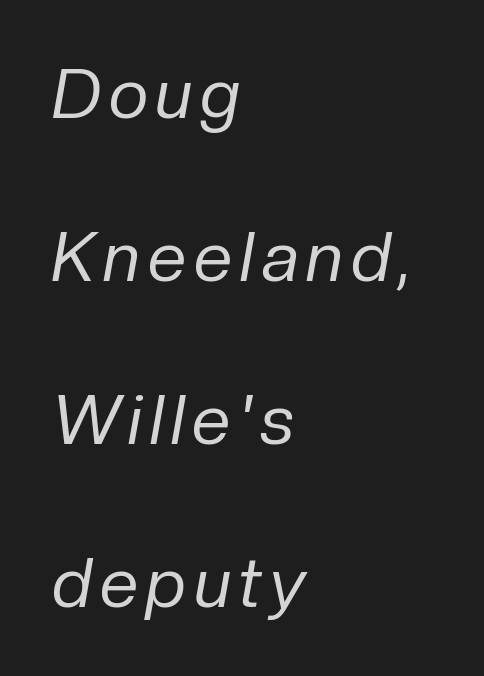
The whole block is typeset with a tilt. Only glyphs here, with clear space below each row. The font is comparable to plain body text, perhaps lighter. This sample has the flowing, uneven cadence of proportional lettering. Line beginnings align vertically; line endings do not. A great deal of white space separates one row of letters from the next.
